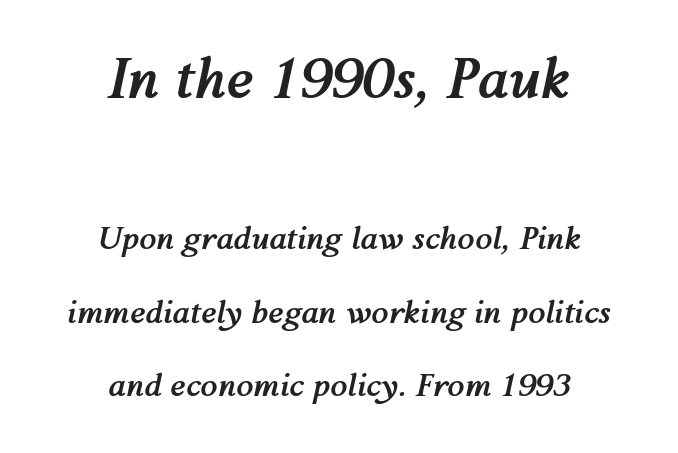
The image shows 55 px semibold type, italic (leaning right); set centered, loose line spacing (2.37x), normal letter spacing, not underlined; the first (top) block is 1.77x larger; medium stroke contrast and a medium x-height.
